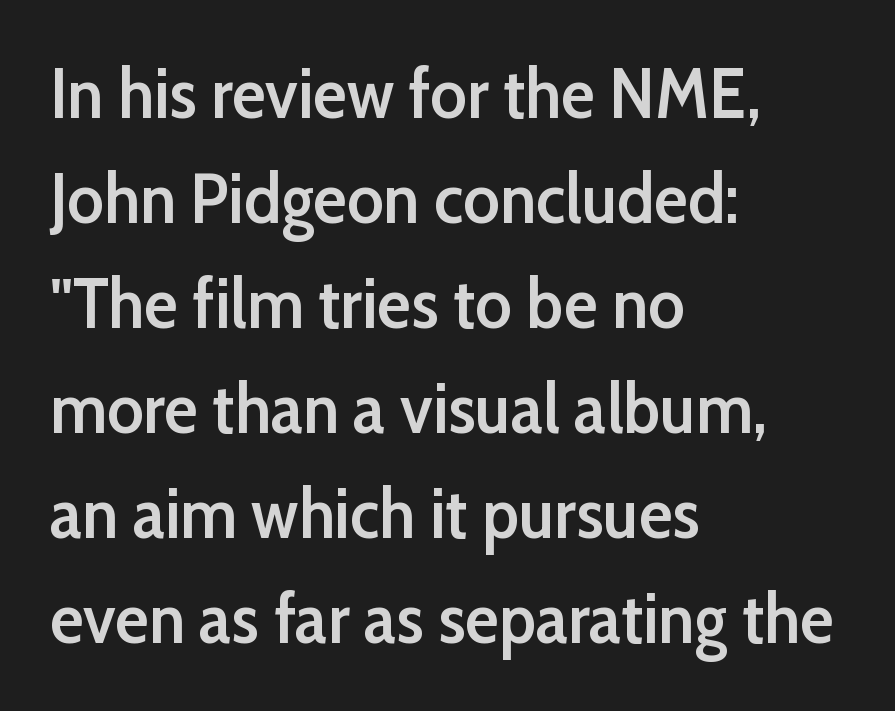
{"serif": "no", "italic": "no", "bold": "semi", "weight": "semibold", "width": "normal", "stroke_contrast": "low", "x_height": "medium", "monospaced": "no", "underline": "no", "align": "left", "line_spacing": "normal", "line_spacing_ratio": 1.5, "letter_spacing": "normal", "letter_spacing_em": 0.0, "glyph_px": 70}
